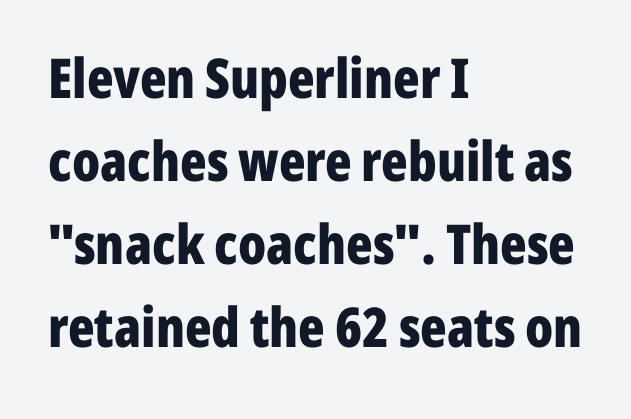
The image shows 55 px bold, condensed sans-serif type, upright; set left-aligned, normal line spacing (1.51x), normal letter spacing, not underlined; low stroke contrast and a medium x-height.
